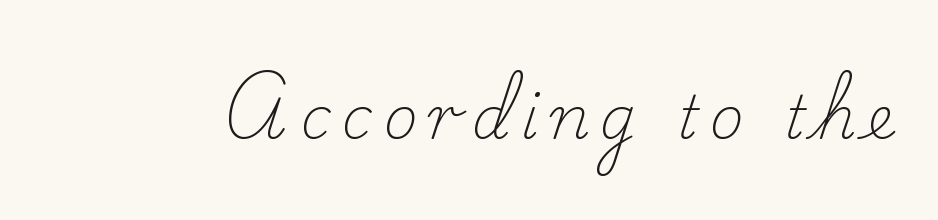
{"serif": "yes", "bold": "no", "weight": "light", "width": "normal", "stroke_contrast": "low", "x_height": "small", "monospaced": "no", "underline": "no", "glyph_px": 59}
